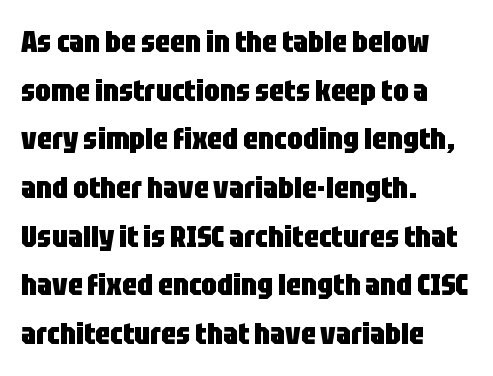
Q: Is the text bold? A: Yes.
Q: Is the text italic (slanted)? A: No, it is upright.
Q: Is the typeface a serif or a sans-serif typeface? A: Sans-serif.
Q: Is the text underlined? A: No.
Q: How is the paragraph aligned? A: Left-aligned.
Q: Is the spacing between letters normal or unusually wide? A: Normal.
Q: Is the spacing between lines tight, normal or loose? A: Normal.
Q: Width (condensed, normal, or wide)? A: Condensed.
Q: Stroke contrast? A: Low.
Q: x-height? A: Large.
Q: Monospaced? A: No.
